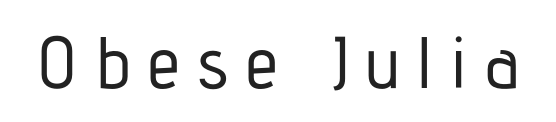
Q: Is the text italic (slanted)? A: No, it is upright.
Q: Is the typeface a serif or a sans-serif typeface? A: Sans-serif.
Q: Is the text underlined? A: No.
Q: Is the spacing between letters normal or unusually wide? A: Unusually wide.
Q: Width (condensed, normal, or wide)? A: Condensed.
Q: Stroke contrast? A: Low.
Q: x-height? A: Medium.
Q: Monospaced? A: No.
